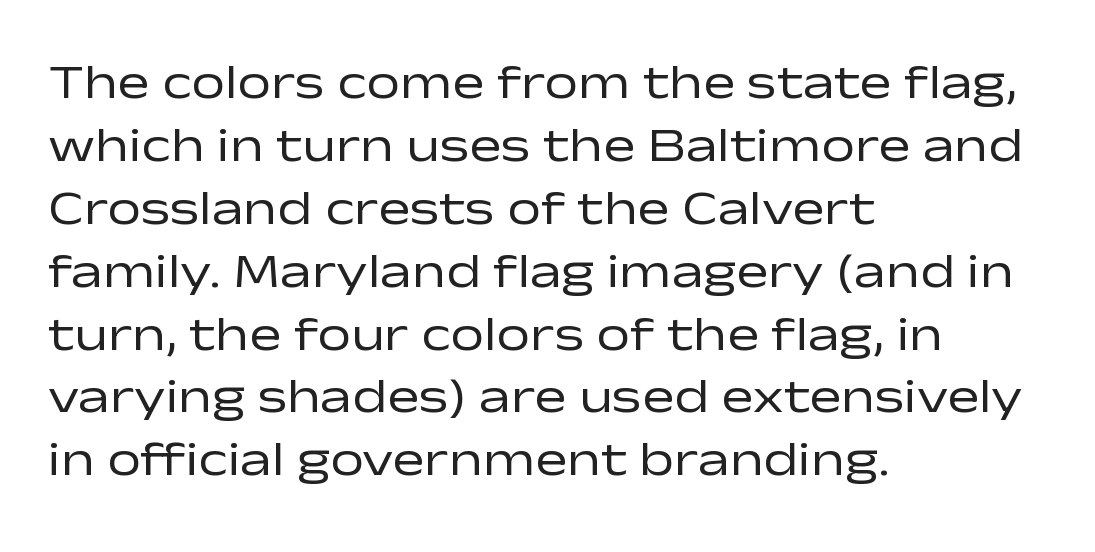
The image shows 48 px regular-weight, wide sans-serif type, upright; set left-aligned, normal line spacing (1.31x), normal letter spacing, not underlined; low stroke contrast and a medium x-height.
